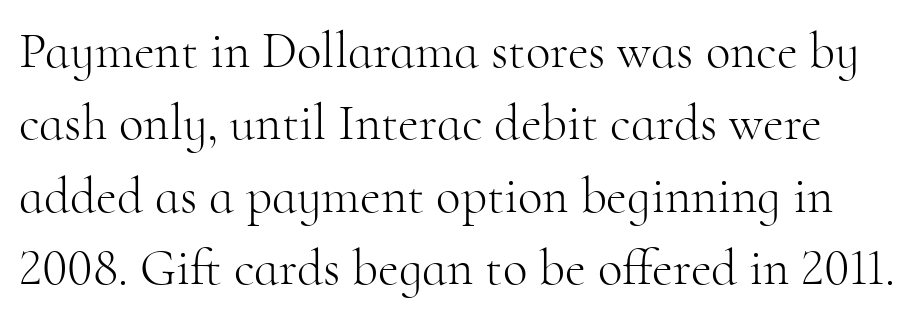
Italic? Not at all — the glyphs are vertical. Does the type have serifs? Yes, each stem ends in a small foot. No extra tracking has been applied to these lines. Underlining? Definitely not there. Ink coverage per letter is moderate at most. The line-height multiplier appears to be the usual default.
